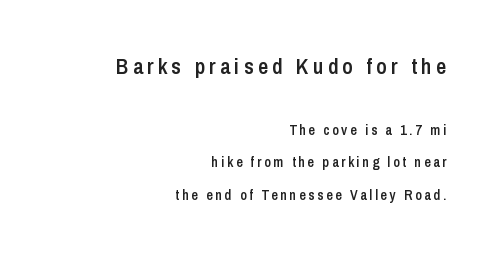
{"italic": "no", "bold": "semi", "underline": "no", "align": "right", "line_spacing": "loose", "line_spacing_ratio": 2.33, "larger_block": "first", "size_ratio": 1.57, "glyph_px": 22}
